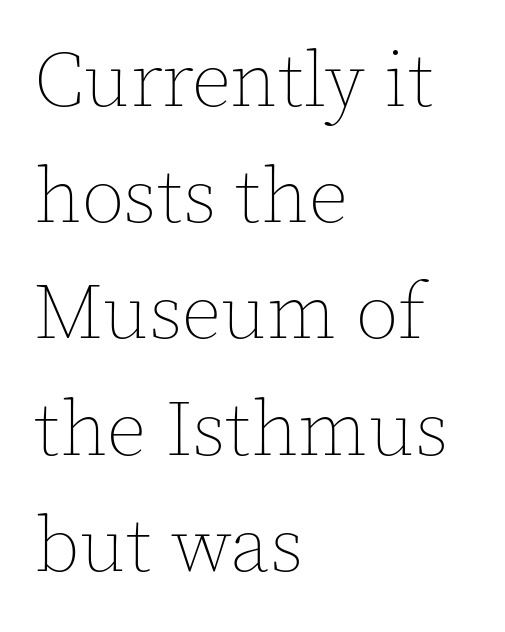
{"italic": "no", "bold": "no", "weight": "thin", "width": "normal", "x_height": "medium", "monospaced": "no", "underline": "no", "align": "left", "line_spacing": "normal", "line_spacing_ratio": 1.49, "letter_spacing": "normal", "letter_spacing_em": 0.0, "glyph_px": 78}
